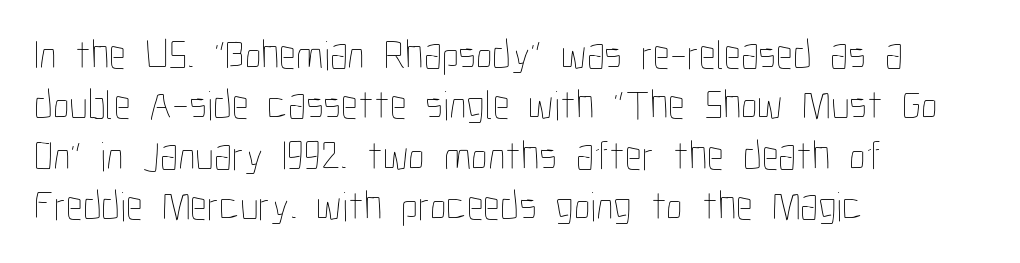
The image shows 42 px thin, condensed type, upright; set left-aligned, line spacing 1.2x, normal letter spacing, not underlined; low stroke contrast and a medium x-height.
